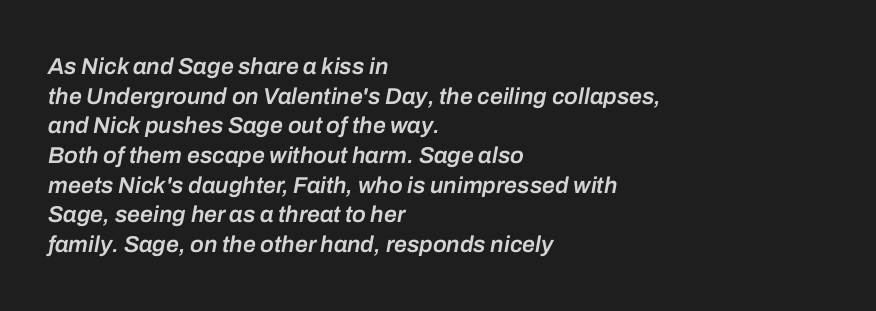
The image shows 23 px text type, italic (leaning right); set left-aligned, normal line spacing (1.29x), normal letter spacing, not underlined.
